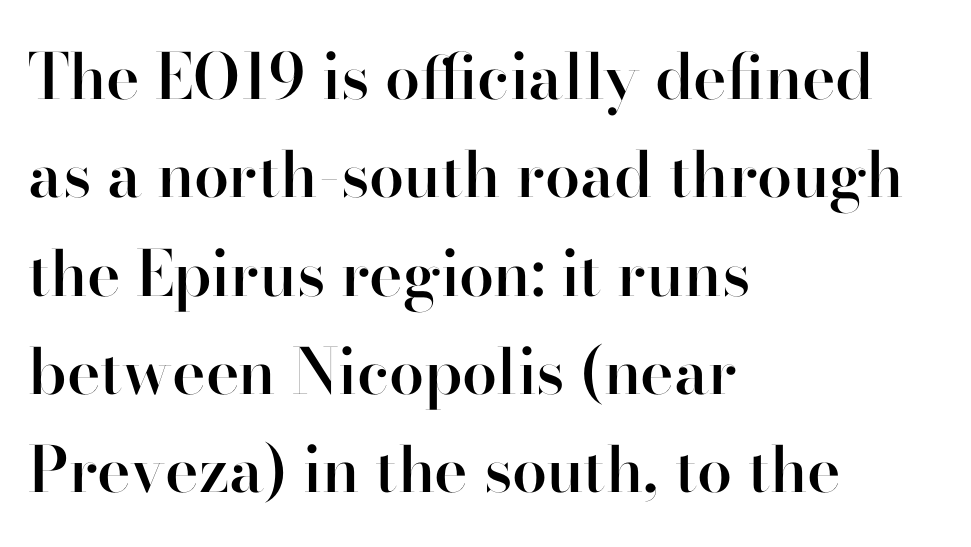
Q: Is the text bold? A: Semi-bold.
Q: Is the text italic (slanted)? A: No, it is upright.
Q: Is the typeface a serif or a sans-serif typeface? A: Sans-serif.
Q: Is the text underlined? A: No.
Q: How is the paragraph aligned? A: Left-aligned.
Q: Is the spacing between letters normal or unusually wide? A: Normal.
Q: Is the spacing between lines tight, normal or loose? A: Normal.
Q: Width (condensed, normal, or wide)? A: Normal.
Q: Stroke contrast? A: High.
Q: x-height? A: Small.
Q: Monospaced? A: No.
